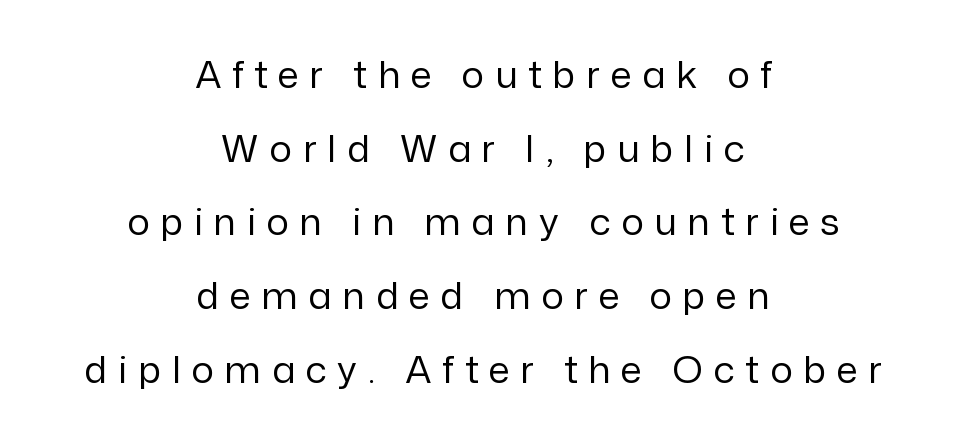
The image shows 38 px regular-weight sans-serif type, upright; set centered, loose line spacing (1.94x), unusually wide letter spacing (+0.28 em), not underlined; low stroke contrast and a medium x-height.
